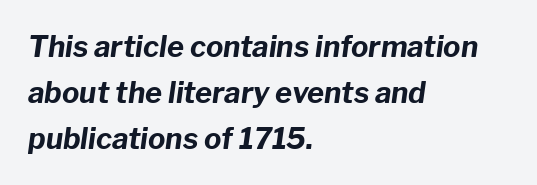
{"italic": "yes", "lean": "right", "slant_degrees": 8, "bold": "yes", "weight": "bold", "width": "normal", "stroke_contrast": "low", "x_height": "medium", "monospaced": "no", "underline": "no", "align": "left", "line_spacing": "normal", "line_spacing_ratio": 1.58, "letter_spacing": "normal", "letter_spacing_em": 0.0, "glyph_px": 29}
